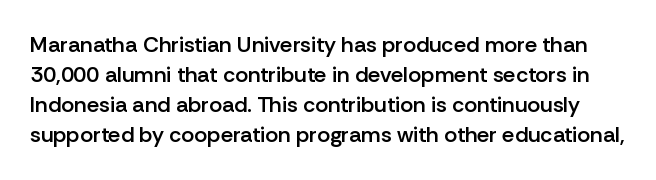
{"italic": "no", "bold": "semi", "underline": "no", "line_spacing": "normal", "line_spacing_ratio": 1.37, "letter_spacing": "normal", "letter_spacing_em": 0.0, "glyph_px": 22}
